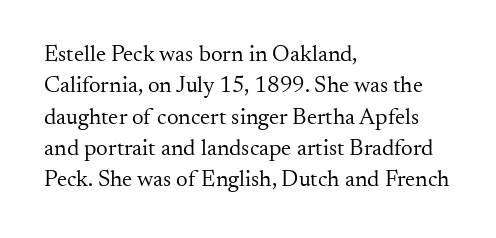
One glance says typical: line gaps are just what's usual. What stands out about the letter spacing? Nothing — it is the standard amount. This reads as an unemphasized weight, regular at the heaviest. The text block is weighted toward the left margin, trailing off unevenly rightward. Descender tails drop into unmarked territory. The specimen reads as upright at a glance.
